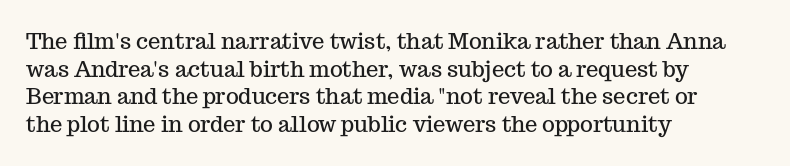
Regarding leading, the lines here are spaced in the standard way. The space beneath each line is pristine and unruled. Tracking value appears to be zero — textbook default spacing. The setting favours the left margin, as ordinary paragraphs usually do.
